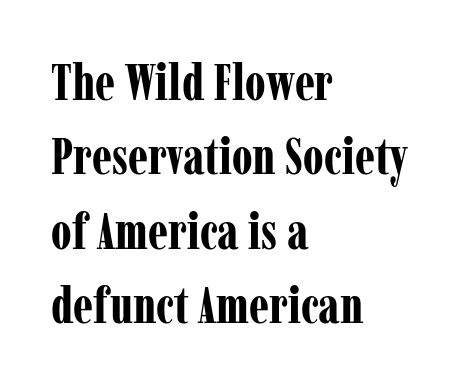
{"serif": "yes", "italic": "no", "bold": "yes", "weight": "bold", "width": "condensed", "stroke_contrast": "low", "x_height": "medium", "monospaced": "no", "underline": "no", "align": "left", "line_spacing": "normal", "line_spacing_ratio": 1.46, "letter_spacing": "normal", "letter_spacing_em": 0.0, "glyph_px": 51}
